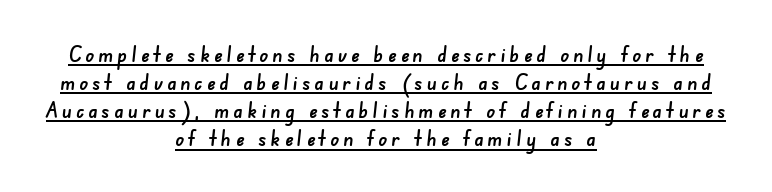
Q: Is the text underlined? A: Yes.
Q: How is the paragraph aligned? A: Centered.
Q: Is the spacing between lines tight, normal or loose? A: Normal.
